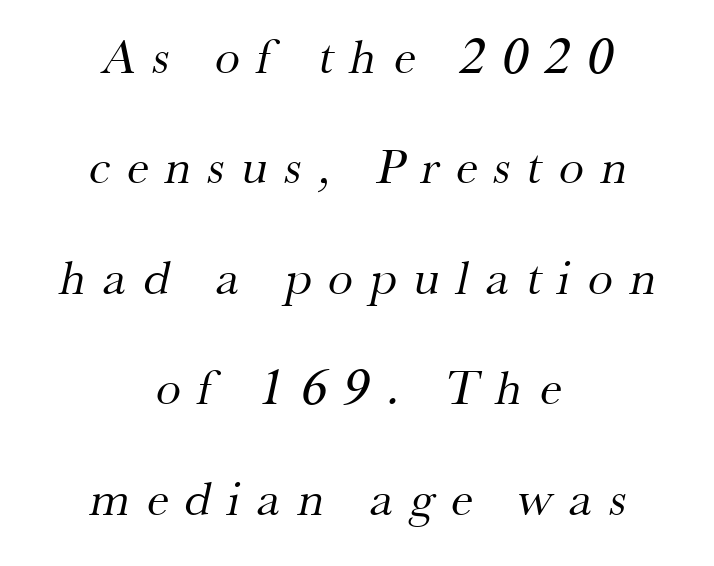
{"serif": "yes", "bold": "no", "weight": "regular", "width": "normal", "stroke_contrast": "medium", "x_height": "small", "monospaced": "no", "underline": "no", "align": "center", "line_spacing": "loose", "line_spacing_ratio": 2.21, "letter_spacing": "wide", "letter_spacing_em": 0.34, "glyph_px": 50}
